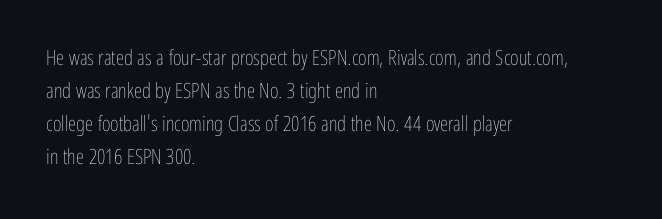
No italicization has been applied; the sample stays upright. This rendering features lettering with no underline. Summary of weight: not heavy and not bold. The typesetter chose a ragged-right arrangement here. The vertical gap from one line to the next is medium.
